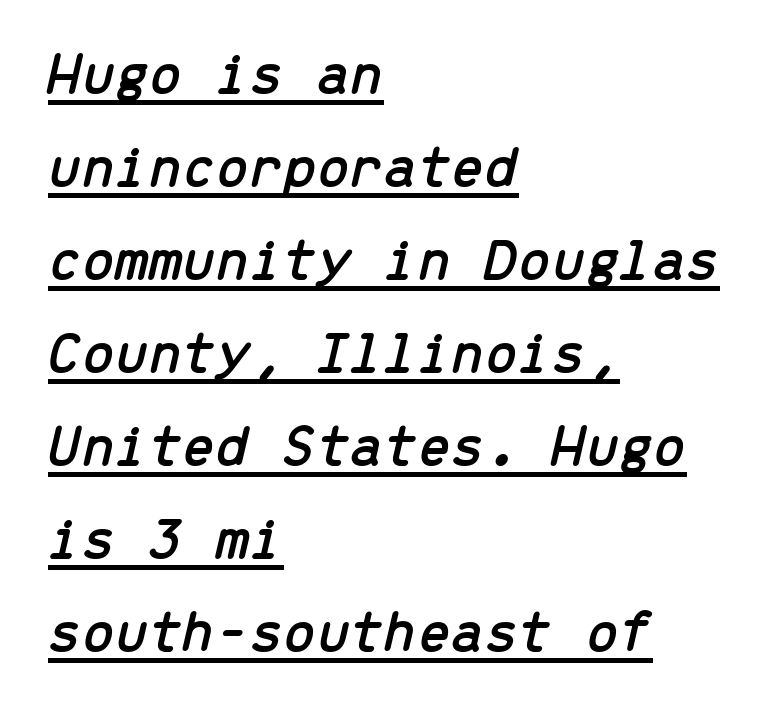
{"italic": "yes", "lean": "right", "slant_degrees": 13, "width": "normal", "stroke_contrast": "low", "x_height": "medium", "monospaced": "yes", "underline": "yes", "align": "left", "line_spacing": "normal", "line_spacing_ratio": 1.55, "letter_spacing": "normal", "letter_spacing_em": 0.0, "glyph_px": 60}
